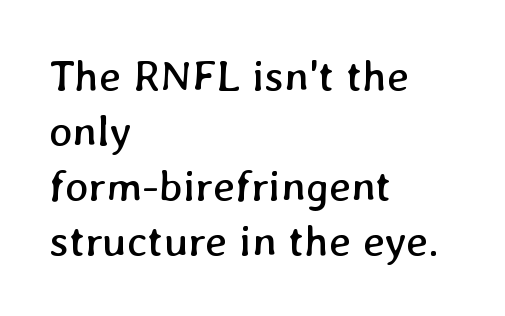
Q: Is the text bold? A: No.
Q: Is the text underlined? A: No.
Q: How is the paragraph aligned? A: Left-aligned.
Q: Is the spacing between letters normal or unusually wide? A: Normal.
Q: Is the spacing between lines tight, normal or loose? A: Normal.
Q: Width (condensed, normal, or wide)? A: Normal.
Q: Stroke contrast? A: Low.
Q: x-height? A: Medium.
Q: Monospaced? A: No.
